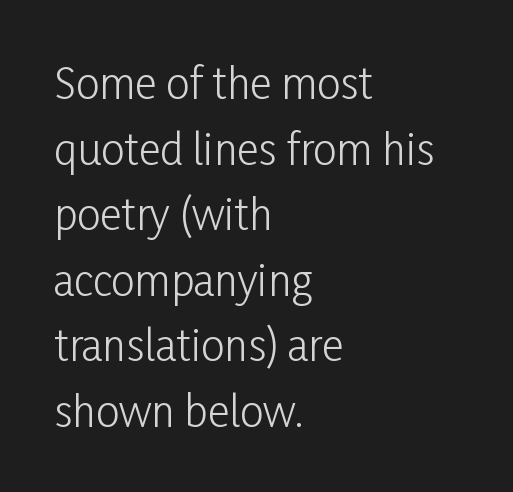
The image shows 42 px light, condensed sans-serif type, upright; set left-aligned, normal line spacing (1.56x), normal letter spacing, not underlined; low stroke contrast and a medium x-height.
